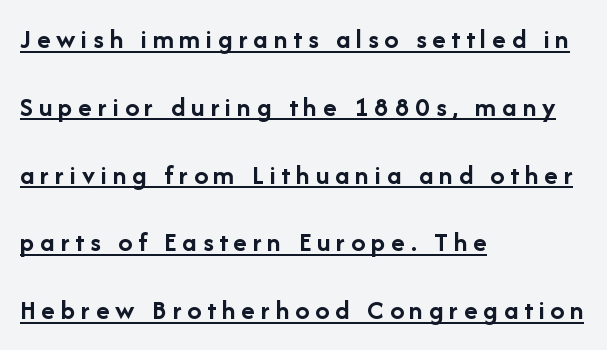
The specimen reads as upright at a glance. Summary of weight: heavy, a full bold. A continuous stroke trails under the words, as in a hyperlink. The space between consecutive lines is lavish. Character widths vary here, with narrow letters taking less room than wide ones. A typesetter would call this heavily tracked-out type.
